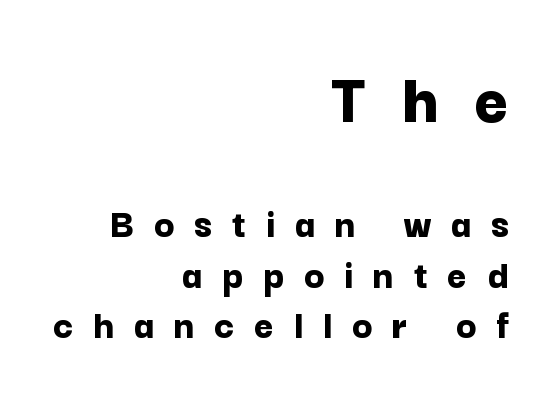
{"serif": "no", "italic": "no", "bold": "yes", "weight": "bold", "width": "normal", "stroke_contrast": "low", "x_height": "medium", "monospaced": "no", "underline": "no", "align": "right", "line_spacing_ratio": 1.21, "letter_spacing": "wide", "letter_spacing_em": 0.47, "larger_block": "first", "size_ratio": 1.76, "glyph_px": 74}
